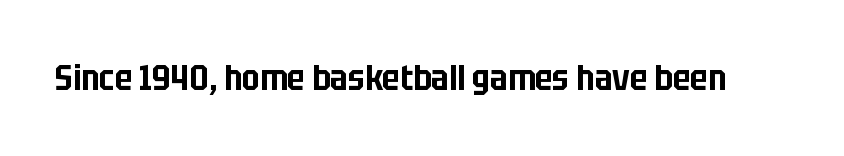
This is roman type, the default non-slanted kind. Just letters on the line, the space beneath them empty. What stands out about the letter spacing? Nothing — it is the standard amount. Do the characters align in a grid? No, the font is proportional.
